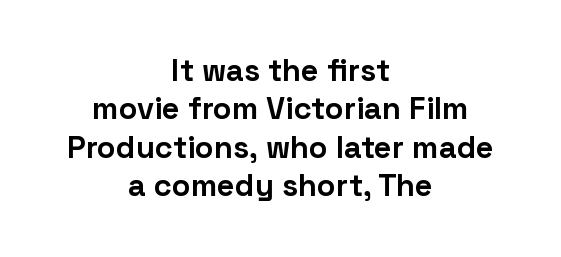
Q: Is the text bold? A: Yes.
Q: Is the text italic (slanted)? A: No, it is upright.
Q: Is the typeface a serif or a sans-serif typeface? A: Sans-serif.
Q: Is the text underlined? A: No.
Q: How is the paragraph aligned? A: Centered.
Q: Is the spacing between letters normal or unusually wide? A: Normal.
Q: Width (condensed, normal, or wide)? A: Normal.
Q: Stroke contrast? A: Low.
Q: x-height? A: Medium.
Q: Monospaced? A: No.
